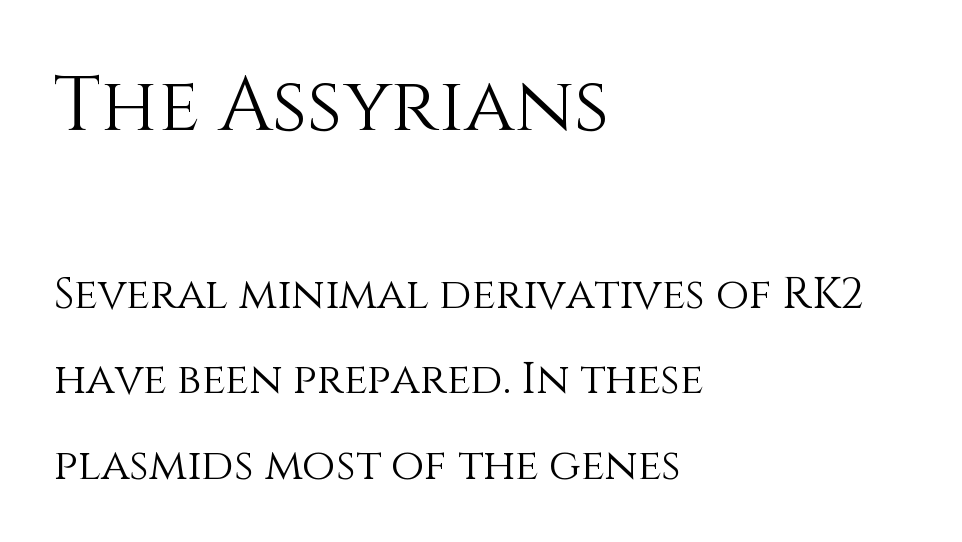
The image shows 76 px light type, upright; set left-aligned, loose line spacing (1.98x), normal letter spacing, not underlined; the first (top) block is 1.77x larger; medium stroke contrast and a large x-height.
